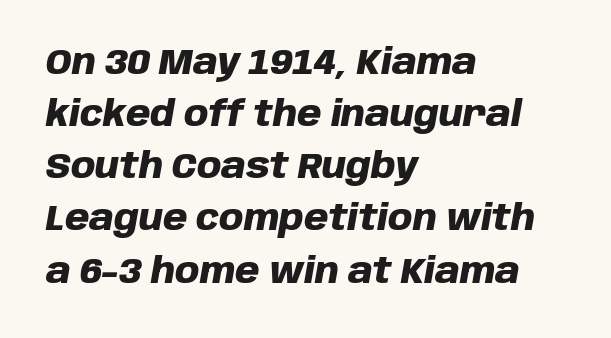
Q: Is the text bold? A: Yes.
Q: Is the text italic (slanted)? A: Yes, it leans right by about 10 degrees.
Q: Is the text underlined? A: No.
Q: How is the paragraph aligned? A: Left-aligned.
Q: Is the spacing between letters normal or unusually wide? A: Normal.
Q: Is the spacing between lines tight, normal or loose? A: Normal.
Q: Width (condensed, normal, or wide)? A: Normal.
Q: Stroke contrast? A: Low.
Q: x-height? A: Large.
Q: Monospaced? A: No.
